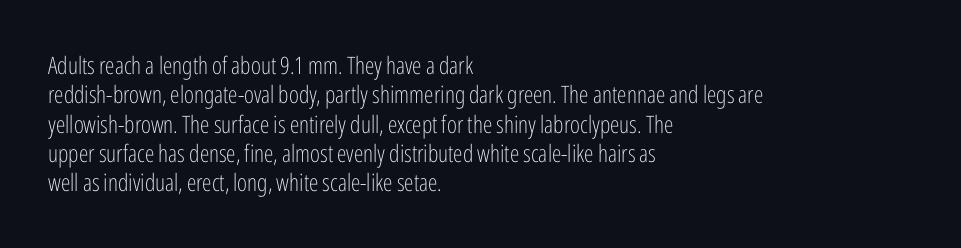
{"italic": "no", "bold": "no", "underline": "no", "align": "left", "line_spacing_ratio": 1.22, "letter_spacing": "normal", "letter_spacing_em": 0.0, "glyph_px": 24}
